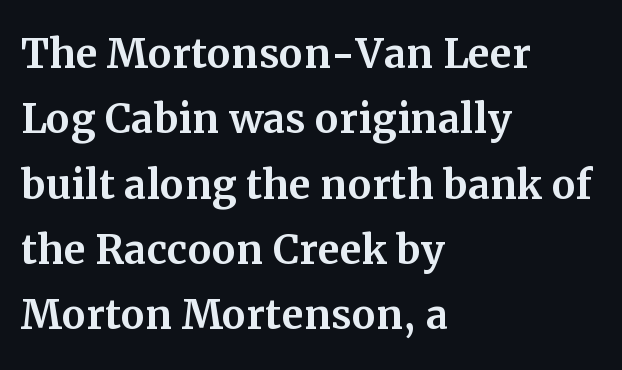
The font's upright variant was chosen for this text. Short and long lines alike share a common starting point at left. Yep, those are serifs on the letters. The space beneath each line is pristine and unruled. The face used here is rendered with its standard letterfit. These lines are rendered in a variable-pitch font.
